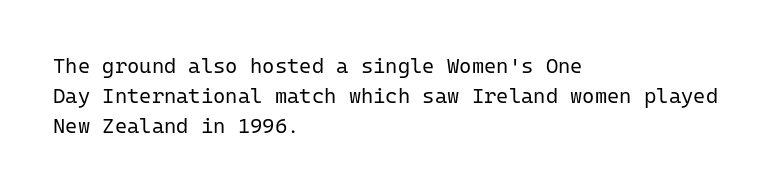
Q: Is the text bold? A: No.
Q: Is the text italic (slanted)? A: No, it is upright.
Q: Is the text underlined? A: No.
Q: How is the paragraph aligned? A: Left-aligned.
Q: Is the spacing between letters normal or unusually wide? A: Normal.
Q: Is the spacing between lines tight, normal or loose? A: Normal.
